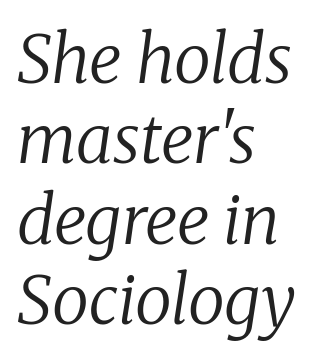
Q: Is the text bold? A: No.
Q: Is the text italic (slanted)? A: Yes, it leans right by about 8 degrees.
Q: Is the typeface a serif or a sans-serif typeface? A: Serif.
Q: Is the text underlined? A: No.
Q: How is the paragraph aligned? A: Left-aligned.
Q: Is the spacing between letters normal or unusually wide? A: Normal.
Q: Width (condensed, normal, or wide)? A: Normal.
Q: Stroke contrast? A: Low.
Q: x-height? A: Medium.
Q: Monospaced? A: No.
